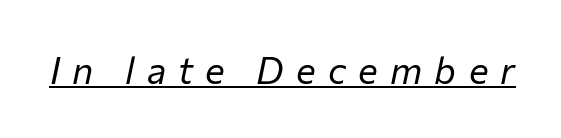
Substantial extra tracking has been applied to these lines. Italic? Definitely — the glyphs are oblique. The face used here is proportionally spaced, like ordinary book or web type. Heaviness? Minimal to ordinary, like unemphasized prose. Quick note: underline on.
